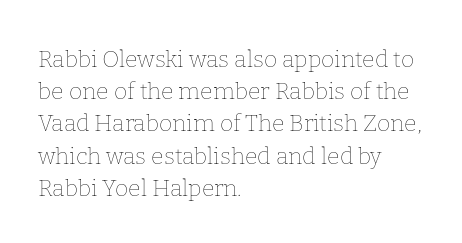
Q: Is the text bold? A: No.
Q: Is the text italic (slanted)? A: No, it is upright.
Q: Is the text underlined? A: No.
Q: How is the paragraph aligned? A: Left-aligned.
Q: Is the spacing between letters normal or unusually wide? A: Normal.
Q: Is the spacing between lines tight, normal or loose? A: Normal.
